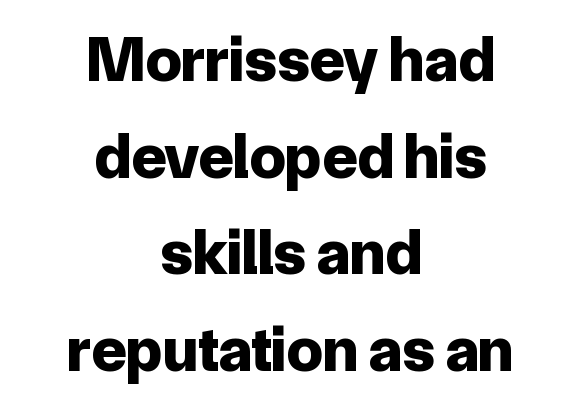
{"serif": "no", "italic": "no", "bold": "yes", "weight": "bold", "width": "normal", "stroke_contrast": "low", "x_height": "medium", "monospaced": "no", "underline": "no", "align": "center", "line_spacing": "normal", "line_spacing_ratio": 1.51, "letter_spacing": "normal", "letter_spacing_em": 0.0, "glyph_px": 64}
